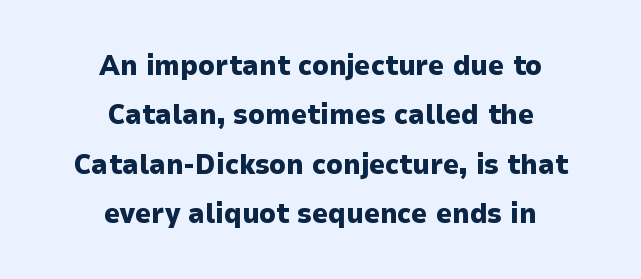
Q: Is the text bold? A: Yes.
Q: Is the text italic (slanted)? A: No, it is upright.
Q: Is the typeface a serif or a sans-serif typeface? A: Sans-serif.
Q: Is the text underlined? A: No.
Q: How is the paragraph aligned? A: Centered.
Q: Is the spacing between letters normal or unusually wide? A: Normal.
Q: Width (condensed, normal, or wide)? A: Normal.
Q: Stroke contrast? A: Low.
Q: x-height? A: Medium.
Q: Monospaced? A: No.
